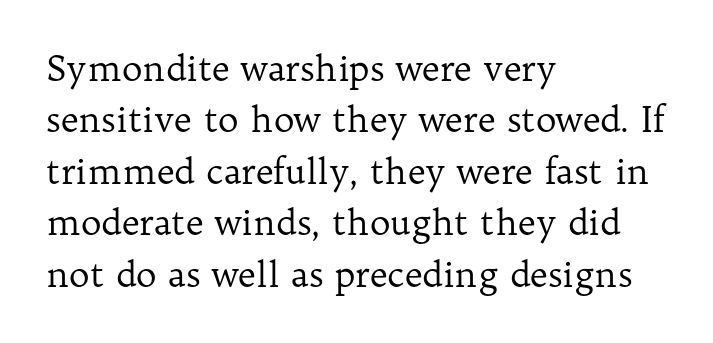
Q: Is the text bold? A: No.
Q: Is the text italic (slanted)? A: No, it is upright.
Q: Is the typeface a serif or a sans-serif typeface? A: Serif.
Q: Is the text underlined? A: No.
Q: How is the paragraph aligned? A: Left-aligned.
Q: Is the spacing between letters normal or unusually wide? A: Normal.
Q: Is the spacing between lines tight, normal or loose? A: Normal.
Q: Width (condensed, normal, or wide)? A: Normal.
Q: Stroke contrast? A: Low.
Q: x-height? A: Medium.
Q: Monospaced? A: No.
